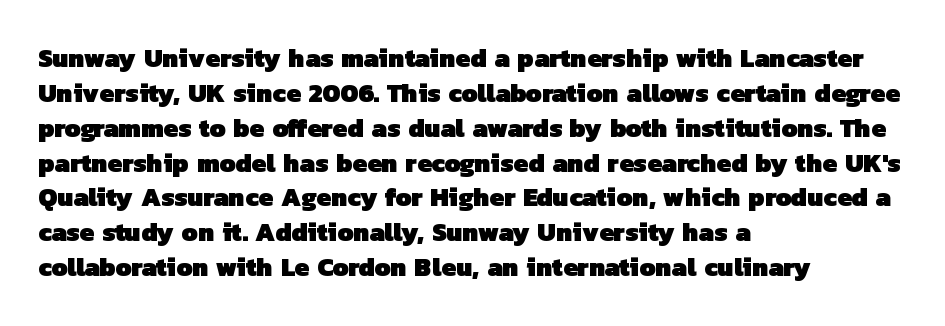
The image shows 26 px bold type; set left-aligned, normal line spacing (1.34x), normal letter spacing, not underlined.
